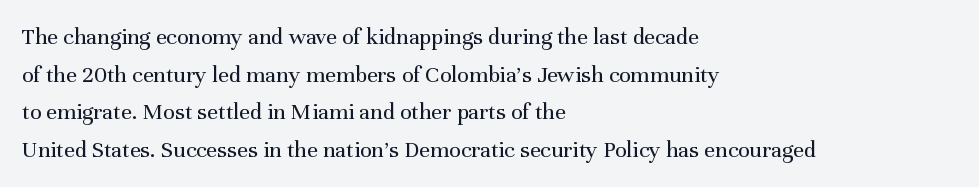
{"italic": "no", "bold": "no", "underline": "no", "align": "left", "line_spacing": "normal", "line_spacing_ratio": 1.57, "letter_spacing": "normal", "letter_spacing_em": 0.0, "glyph_px": 24}
